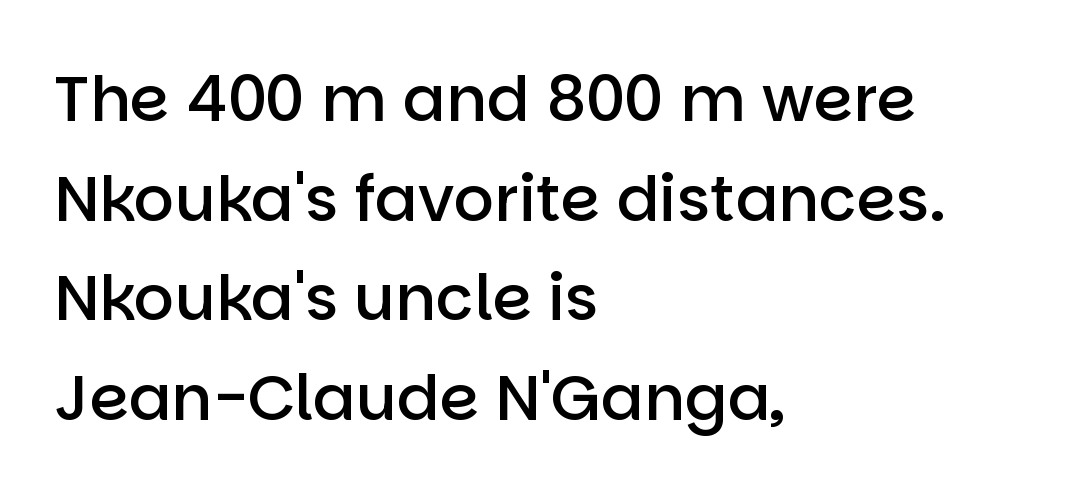
The image shows 63 px semibold sans-serif type, upright; set left-aligned, normal line spacing (1.58x), normal letter spacing, not underlined; low stroke contrast and a large x-height.
